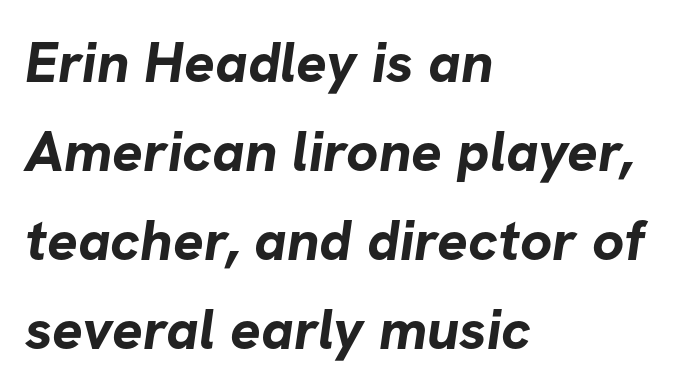
Q: Is the text bold? A: Yes.
Q: Is the typeface a serif or a sans-serif typeface? A: Sans-serif.
Q: Is the text underlined? A: No.
Q: How is the paragraph aligned? A: Left-aligned.
Q: Is the spacing between letters normal or unusually wide? A: Normal.
Q: Is the spacing between lines tight, normal or loose? A: Normal.
Q: Width (condensed, normal, or wide)? A: Normal.
Q: Stroke contrast? A: Low.
Q: x-height? A: Medium.
Q: Monospaced? A: No.
